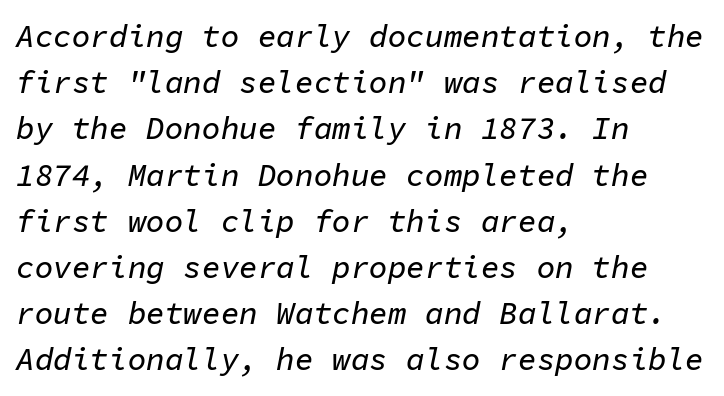
The image shows 31 px text type, italic (leaning right), monospaced; set left-aligned, normal line spacing (1.49x), normal letter spacing, not underlined; low stroke contrast and a medium x-height.
